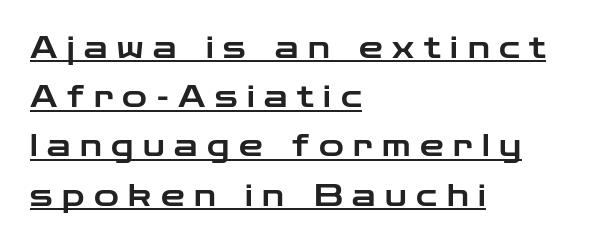
Display-style spreading of the glyphs; the letterfit is very open. The rendering uses the underline text-decoration. Note the varied advance widths — an 'i' is clearly narrower than an 'm'. The lines are quadded left. No feet cap the strokes, marking this as sans-serif type.
